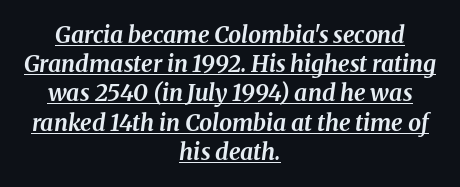
{"italic": "yes", "lean": "right", "slant_degrees": 8, "bold": "yes", "underline": "yes", "align": "center", "line_spacing": "normal", "line_spacing_ratio": 1.27, "letter_spacing": "normal", "letter_spacing_em": 0.0, "glyph_px": 23}
